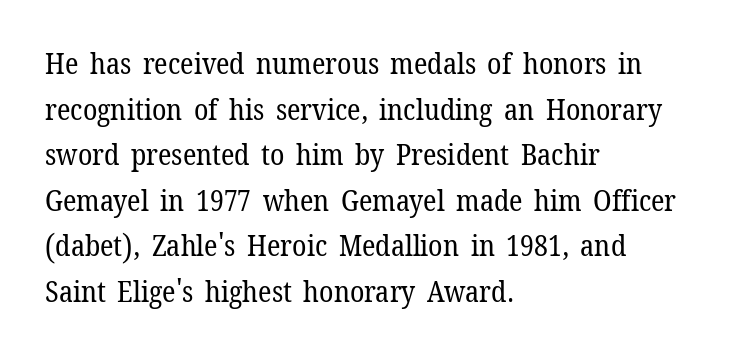
Each stroke keeps to a modest, everyday thickness or less. Proportional: the letters do not fall into vertical columns. Designer's note — italics off, roman on. Line starts are locked; line ends wander. A typesetter would label this face a serif.
